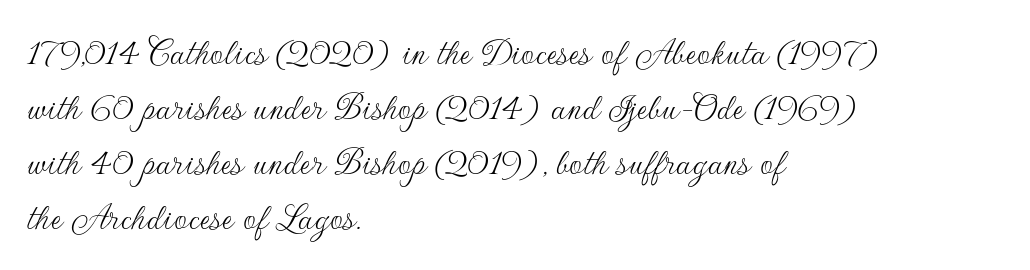
Words float on clear page, feet unadorned. Tracking here is standard; glyphs follow each other at the usual distance. Alignment: flush left. Stroke thickness stays within the range of a standard reading face or lighter. The designer went with a sans here, leaving each stem footless. Interline gaps are of average width in this sample.
